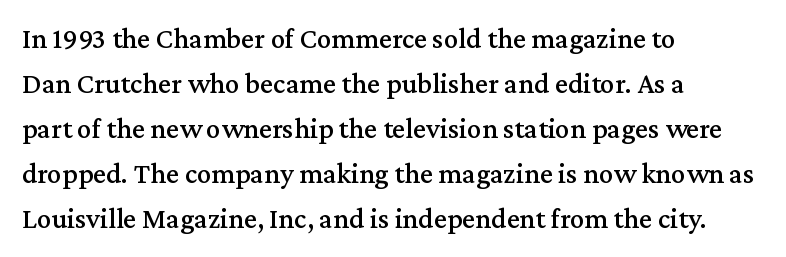
Regarding leading, the lines here are spaced in the standard way. Is this a sans? No — the strokes have serifs. Typeset ragged right — the left edge is the straight one. Think of a printed novel: that variable character pitch is what you see here.
